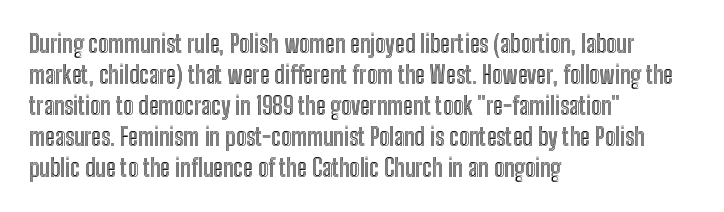
The image shows 24 px text type, upright; set left-aligned, normal line spacing (1.29x), normal letter spacing, not underlined.
